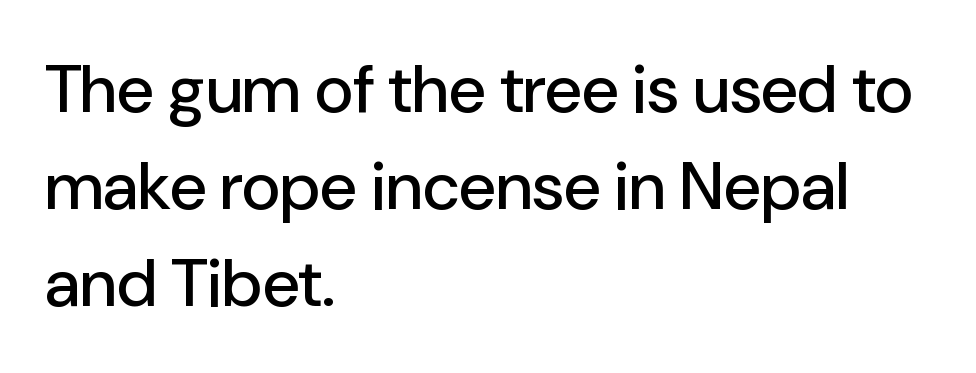
Q: Is the text italic (slanted)? A: No, it is upright.
Q: Is the typeface a serif or a sans-serif typeface? A: Sans-serif.
Q: Is the text underlined? A: No.
Q: How is the paragraph aligned? A: Left-aligned.
Q: Is the spacing between letters normal or unusually wide? A: Normal.
Q: Is the spacing between lines tight, normal or loose? A: Normal.
Q: Width (condensed, normal, or wide)? A: Normal.
Q: Stroke contrast? A: Low.
Q: x-height? A: Medium.
Q: Monospaced? A: No.
